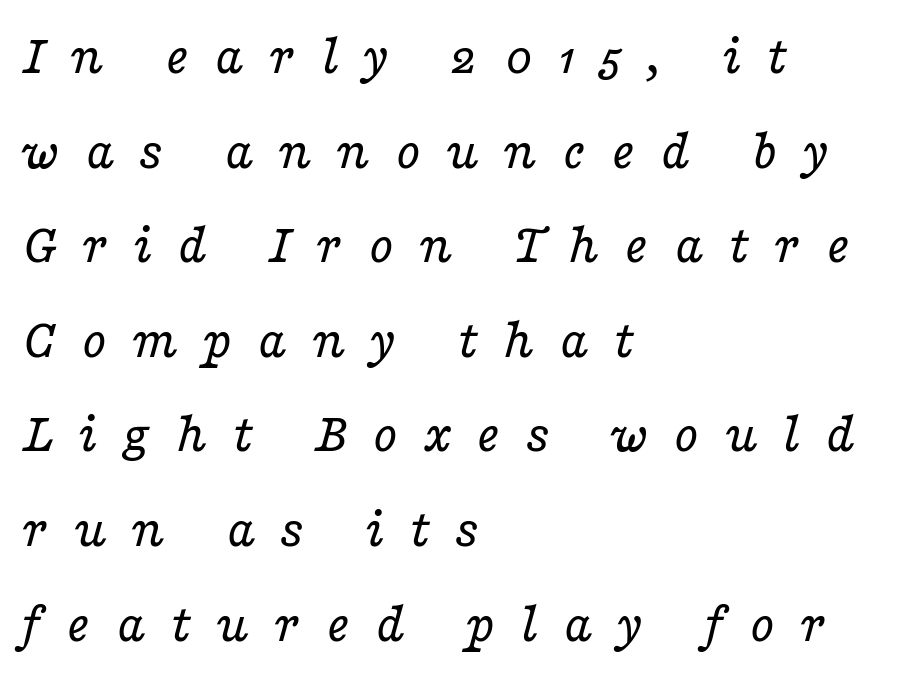
{"serif": "yes", "italic": "yes", "lean": "right", "slant_degrees": 16, "bold": "no", "weight": "regular", "width": "wide", "stroke_contrast": "low", "x_height": "medium", "monospaced": "no", "underline": "no", "align": "left", "line_spacing": "normal", "line_spacing_ratio": 1.66, "letter_spacing": "wide", "letter_spacing_em": 0.43, "glyph_px": 57}
